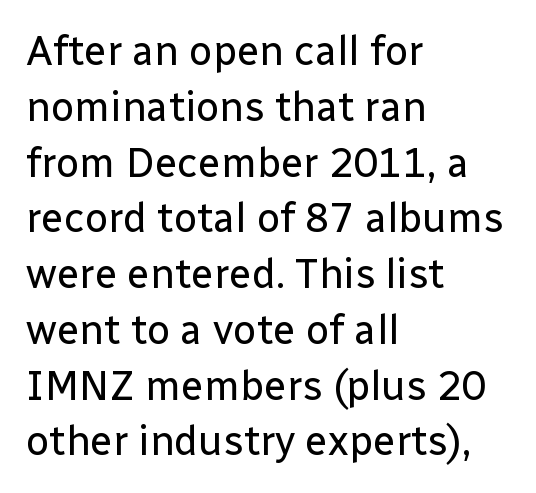
{"serif": "no", "italic": "no", "bold": "no", "weight": "regular", "width": "normal", "stroke_contrast": "low", "x_height": "medium", "monospaced": "no", "underline": "no", "align": "left", "line_spacing": "normal", "line_spacing_ratio": 1.36, "letter_spacing": "normal", "letter_spacing_em": 0.0, "glyph_px": 41}
